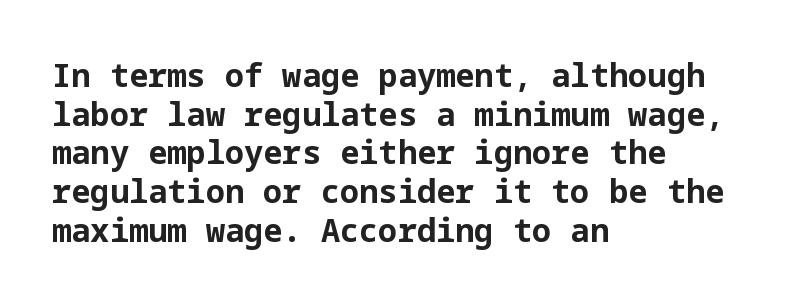
Q: Is the text bold? A: Yes.
Q: Is the text italic (slanted)? A: No, it is upright.
Q: Is the typeface a serif or a sans-serif typeface? A: Sans-serif.
Q: Is the text underlined? A: No.
Q: How is the paragraph aligned? A: Left-aligned.
Q: Is the spacing between letters normal or unusually wide? A: Normal.
Q: Width (condensed, normal, or wide)? A: Normal.
Q: Stroke contrast? A: Low.
Q: x-height? A: Medium.
